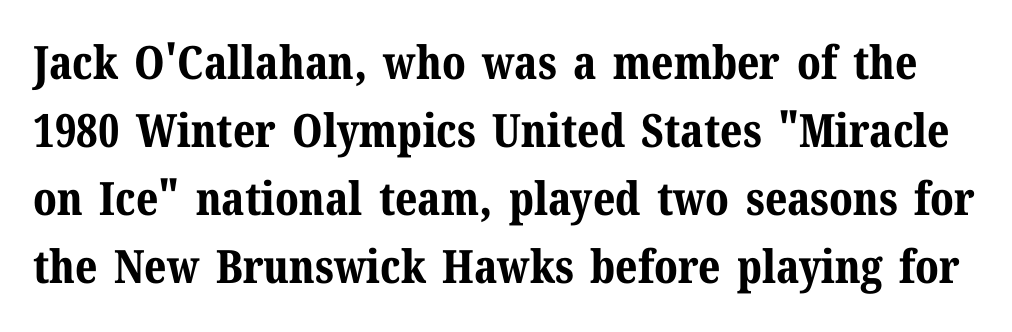
I'd describe the lettering as bold — thick and assertive. Unlike italic type, these characters show no tilt at all. Quick note: underline off. The passage shown is typeset with a serif family. Compared with typical body copy, the letter spacing here is the same. Here the designer chose a conventional face with non-uniform glyph widths.
